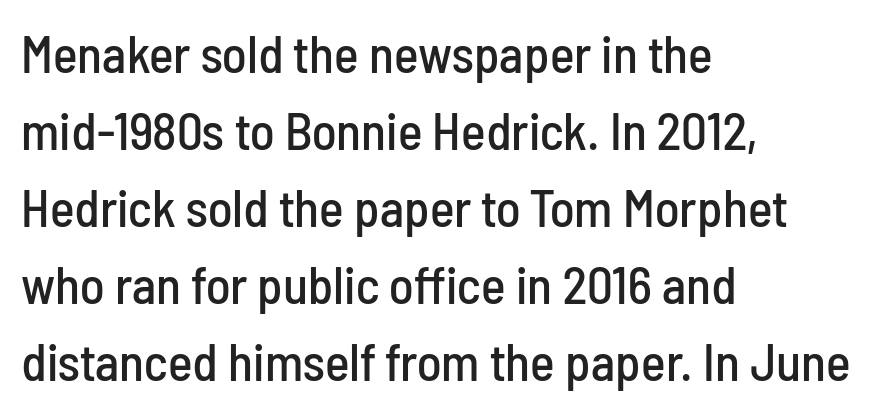
The image shows 52 px condensed sans-serif type, upright; set left-aligned, normal line spacing (1.48x), normal letter spacing, not underlined; low stroke contrast and a medium x-height.
